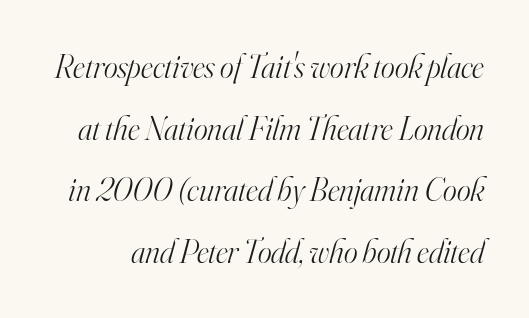
Heft: none added — not bold. The font family rendered here belongs to the serif group. The letters are slanted; this is an italic face. Tracking value appears to be zero — textbook default spacing. Note the varied advance widths — an 'i' is clearly narrower than an 'm'. Check the space under the baseline: it is left empty.
